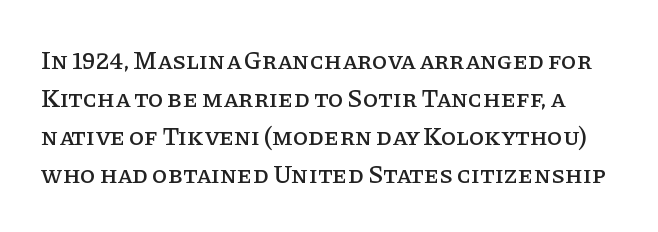
{"italic": "no", "underline": "no", "line_spacing": "normal", "line_spacing_ratio": 1.52, "letter_spacing": "normal", "letter_spacing_em": 0.0, "glyph_px": 25}
